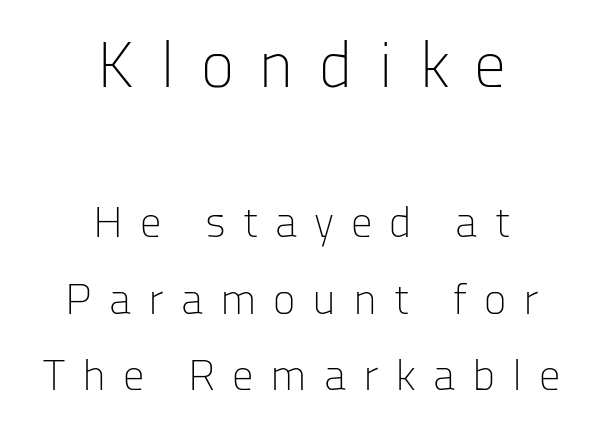
{"serif": "no", "italic": "no", "bold": "no", "weight": "light", "width": "normal", "stroke_contrast": "low", "x_height": "medium", "monospaced": "no", "underline": "no", "align": "center", "line_spacing_ratio": 1.78, "letter_spacing": "wide", "letter_spacing_em": 0.39, "larger_block": "first", "size_ratio": 1.49, "glyph_px": 64}
